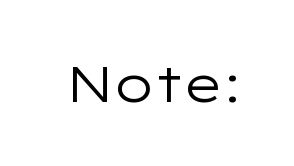
{"serif": "no", "italic": "no", "bold": "no", "weight": "regular", "width": "wide", "stroke_contrast": "low", "x_height": "medium", "monospaced": "no", "underline": "no", "letter_spacing": "normal", "letter_spacing_em": 0.0, "glyph_px": 51}
